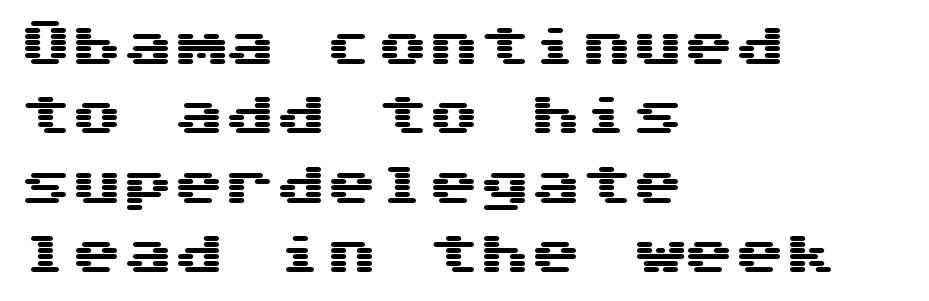
{"serif": "no", "italic": "no", "width": "wide", "stroke_contrast": "medium", "x_height": "medium", "underline": "no", "align": "left", "line_spacing": "normal", "line_spacing_ratio": 1.36, "letter_spacing": "normal", "letter_spacing_em": 0.0, "glyph_px": 51}
